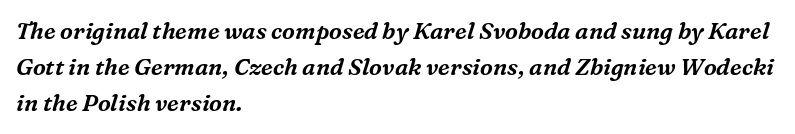
Q: Is the text italic (slanted)? A: Yes, it leans right by about 16 degrees.
Q: Is the text underlined? A: No.
Q: How is the paragraph aligned? A: Left-aligned.
Q: Is the spacing between letters normal or unusually wide? A: Normal.
Q: Is the spacing between lines tight, normal or loose? A: Normal.
